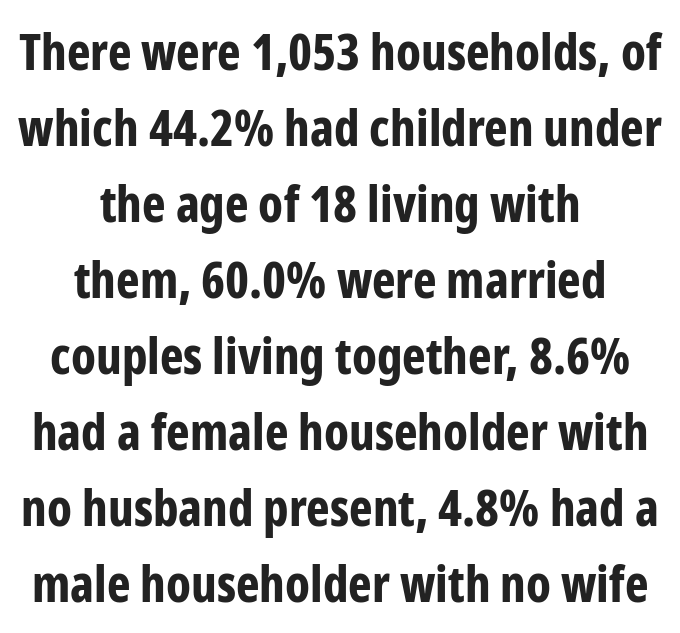
{"serif": "no", "italic": "no", "bold": "yes", "weight": "bold", "width": "condensed", "stroke_contrast": "low", "x_height": "medium", "monospaced": "no", "underline": "no", "align": "center", "line_spacing": "normal", "line_spacing_ratio": 1.52, "letter_spacing": "normal", "letter_spacing_em": 0.0, "glyph_px": 50}
